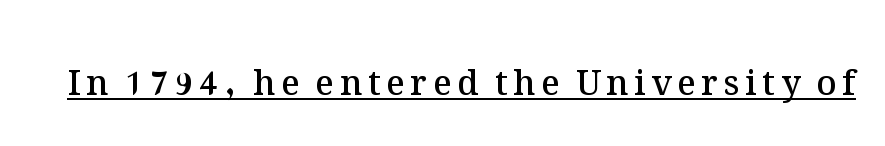
Q: Is the text bold? A: Semi-bold.
Q: Is the text italic (slanted)? A: No, it is upright.
Q: Is the text underlined? A: Yes.
Q: Width (condensed, normal, or wide)? A: Normal.
Q: Stroke contrast? A: Medium.
Q: x-height? A: Medium.
Q: Monospaced? A: No.
